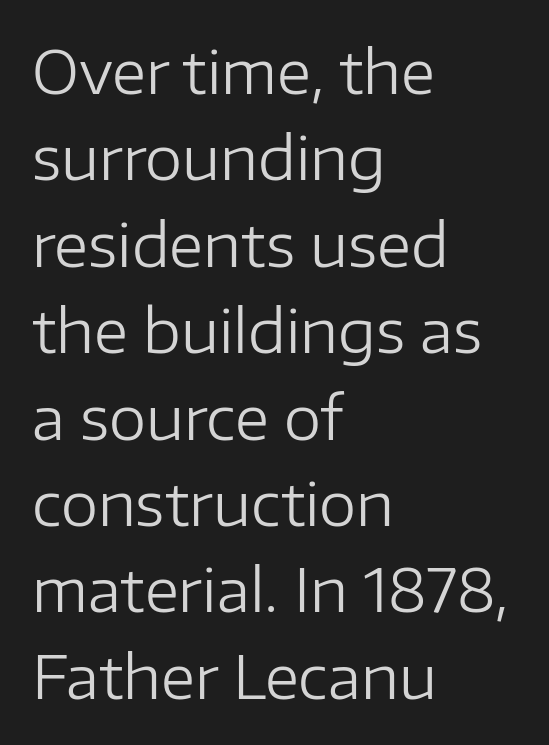
{"serif": "no", "italic": "no", "bold": "no", "weight": "regular", "width": "normal", "stroke_contrast": "low", "x_height": "medium", "monospaced": "no", "underline": "no", "align": "left", "line_spacing": "normal", "line_spacing_ratio": 1.44, "letter_spacing": "normal", "letter_spacing_em": 0.0, "glyph_px": 60}
